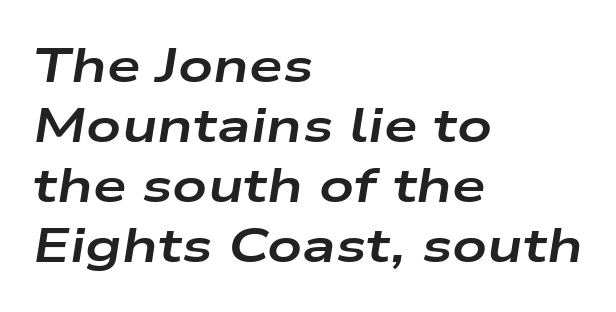
This rendering leaves character spacing at its baseline value. Bare-footed words on every line. Reading down the column, the eye jumps a familiar distance to each next line. Looks like regular typesetting: each glyph gets only the width it needs. This sample uses an oblique cut, with every glyph tilted off the vertical. Casual observation: everything's shoved over to the left.
